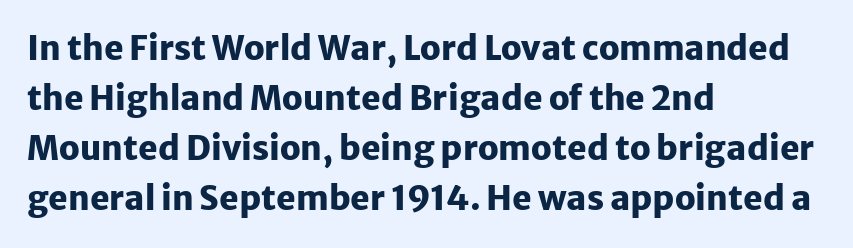
Q: Is the text bold? A: Yes.
Q: Is the text italic (slanted)? A: No, it is upright.
Q: Is the typeface a serif or a sans-serif typeface? A: Sans-serif.
Q: Is the text underlined? A: No.
Q: How is the paragraph aligned? A: Left-aligned.
Q: Is the spacing between letters normal or unusually wide? A: Normal.
Q: Is the spacing between lines tight, normal or loose? A: Normal.
Q: Width (condensed, normal, or wide)? A: Normal.
Q: Stroke contrast? A: Low.
Q: x-height? A: Medium.
Q: Monospaced? A: No.
